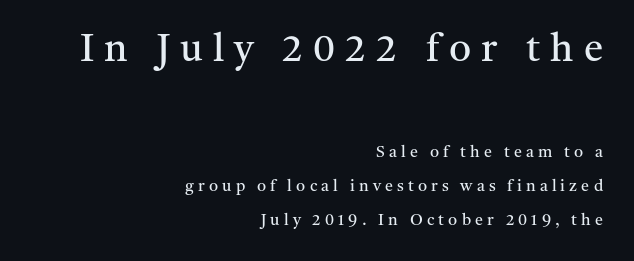
{"serif": "yes", "italic": "no", "bold": "no", "weight": "regular", "width": "normal", "stroke_contrast": "medium", "x_height": "medium", "monospaced": "no", "underline": "no", "align": "right", "line_spacing": "loose", "line_spacing_ratio": 2.11, "letter_spacing": "wide", "letter_spacing_em": 0.26, "larger_block": "first", "size_ratio": 2.44, "glyph_px": 39}
